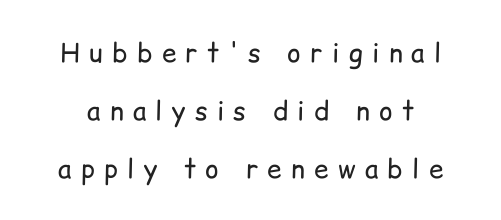
Q: Is the text bold? A: No.
Q: Is the text italic (slanted)? A: No, it is upright.
Q: Is the text underlined? A: No.
Q: Is the spacing between letters normal or unusually wide? A: Unusually wide.
Q: Is the spacing between lines tight, normal or loose? A: Loose.
